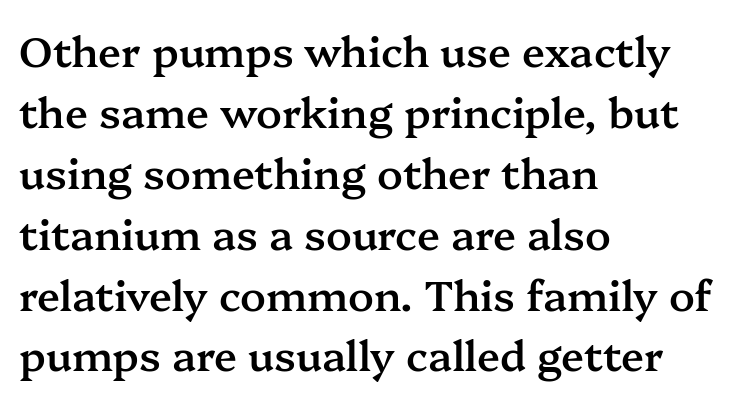
Q: Is the text bold? A: Semi-bold.
Q: Is the text italic (slanted)? A: No, it is upright.
Q: Is the typeface a serif or a sans-serif typeface? A: Serif.
Q: Is the text underlined? A: No.
Q: How is the paragraph aligned? A: Left-aligned.
Q: Is the spacing between letters normal or unusually wide? A: Normal.
Q: Is the spacing between lines tight, normal or loose? A: Normal.
Q: Width (condensed, normal, or wide)? A: Normal.
Q: Stroke contrast? A: Medium.
Q: x-height? A: Medium.
Q: Monospaced? A: No.
